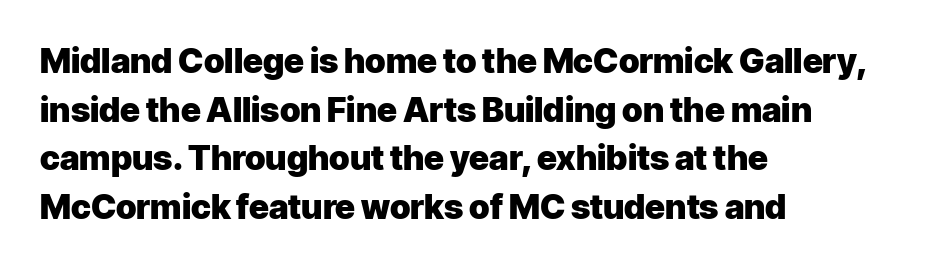
{"serif": "no", "italic": "no", "bold": "yes", "weight": "heavy", "width": "normal", "stroke_contrast": "low", "x_height": "medium", "monospaced": "no", "underline": "no", "align": "left", "line_spacing": "normal", "line_spacing_ratio": 1.43, "letter_spacing": "normal", "letter_spacing_em": 0.0, "glyph_px": 34}
